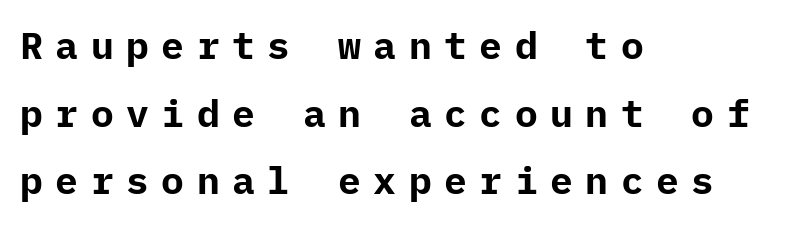
The image shows 38 px bold sans-serif type, upright; set left-aligned, line spacing 1.78x, unusually wide letter spacing (+0.33 em), not underlined; low stroke contrast and a medium x-height.
